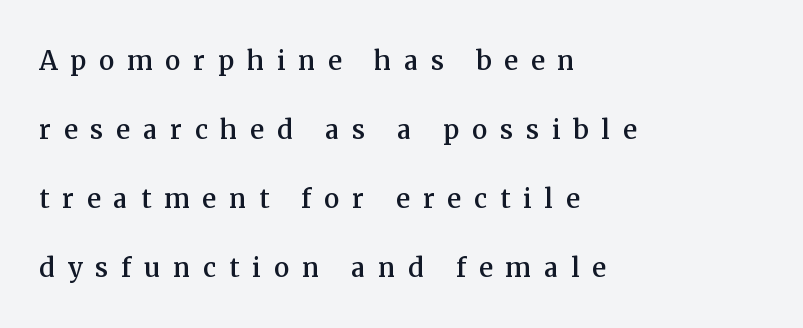
Q: Is the text italic (slanted)? A: No, it is upright.
Q: Is the typeface a serif or a sans-serif typeface? A: Serif.
Q: Is the text underlined? A: No.
Q: How is the paragraph aligned? A: Left-aligned.
Q: Is the spacing between letters normal or unusually wide? A: Unusually wide.
Q: Is the spacing between lines tight, normal or loose? A: Loose.
Q: Width (condensed, normal, or wide)? A: Normal.
Q: Stroke contrast? A: Medium.
Q: x-height? A: Medium.
Q: Monospaced? A: No.
